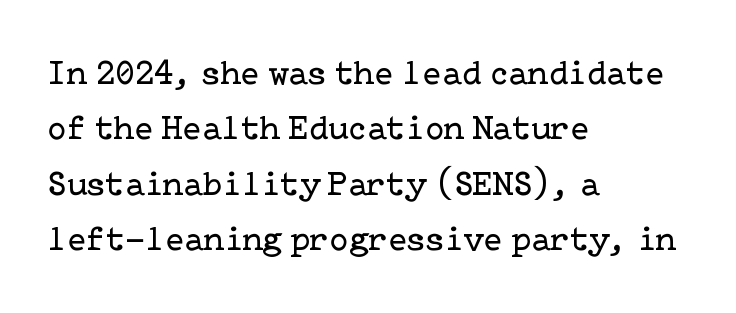
{"serif": "yes", "italic": "no", "bold": "no", "weight": "regular", "width": "normal", "stroke_contrast": "low", "x_height": "medium", "underline": "no", "align": "left", "line_spacing": "normal", "line_spacing_ratio": 1.58, "letter_spacing": "normal", "letter_spacing_em": 0.0, "glyph_px": 35}
